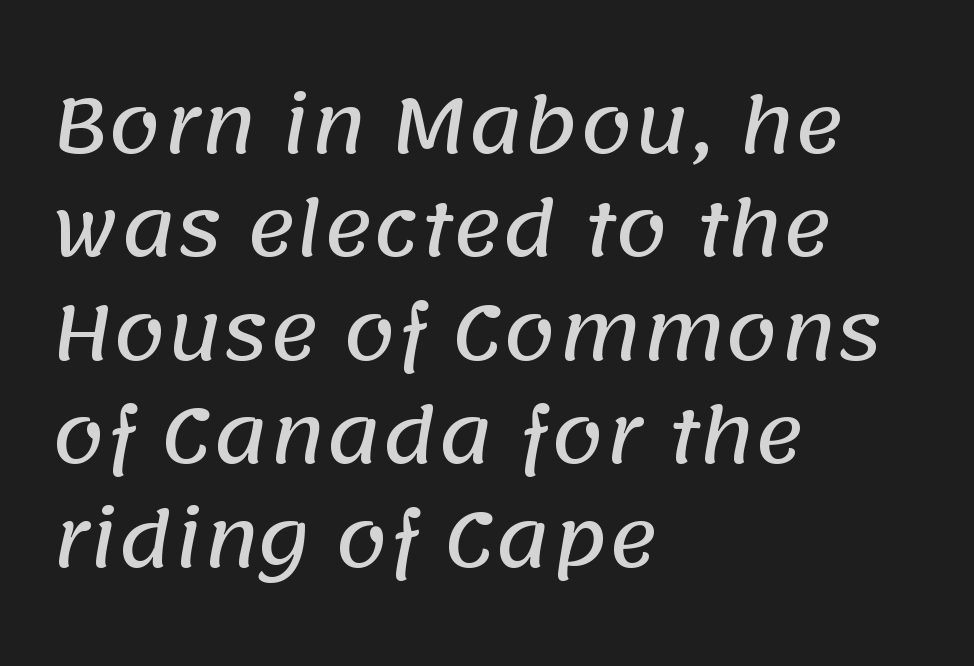
Q: Is the typeface a serif or a sans-serif typeface? A: Sans-serif.
Q: Is the text underlined? A: No.
Q: How is the paragraph aligned? A: Left-aligned.
Q: Is the spacing between letters normal or unusually wide? A: Normal.
Q: Is the spacing between lines tight, normal or loose? A: Normal.
Q: Width (condensed, normal, or wide)? A: Normal.
Q: Stroke contrast? A: Low.
Q: x-height? A: Large.
Q: Monospaced? A: No.
